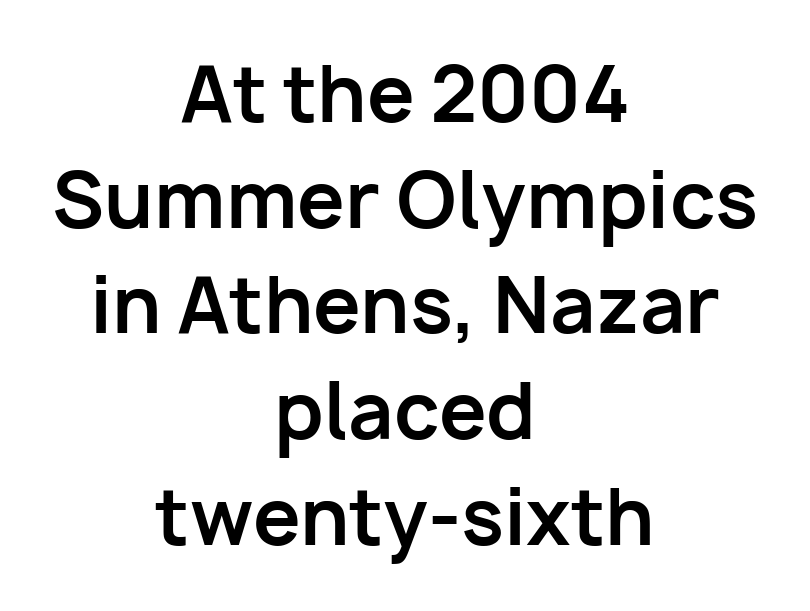
Anything drawn beneath the words? Only blank space. Its strokes are broad and dark, the hallmark of bold type. Serif or sans? Sans — the stroke terminals are bare. These lines were composed using upright roman letters. Does the leading feel generous? No, just average. In terms of letterspacing, this is plain default setting.
